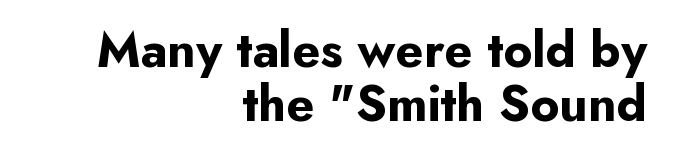
Quick note: not italic, upright. If you drew a ruler down the right edge, every line would touch it. Students, observe: this is what under-led, compact text looks like. Compared with an ordinary text face, these strokes are far heavier — a full bold. Character widths vary here, with narrow letters taking less room than wide ones. The typeface chosen for these lines omits serifs.
